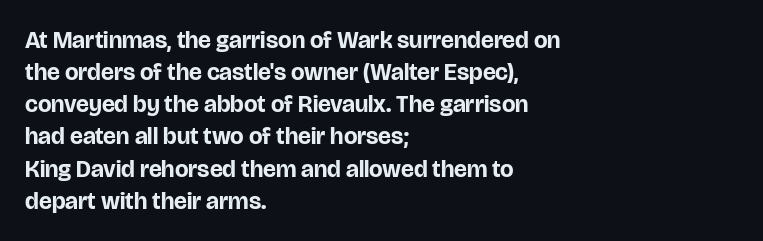
Q: Is the text bold? A: Yes.
Q: Is the text italic (slanted)? A: No, it is upright.
Q: Is the text underlined? A: No.
Q: How is the paragraph aligned? A: Left-aligned.
Q: Is the spacing between letters normal or unusually wide? A: Normal.
Q: Is the spacing between lines tight, normal or loose? A: Normal.
